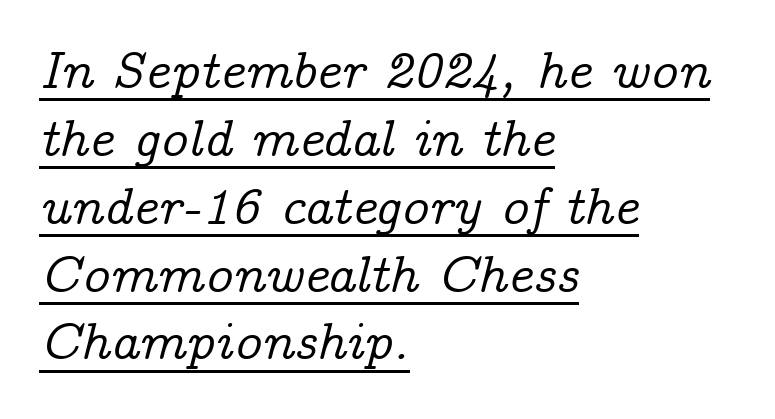
{"serif": "yes", "italic": "yes", "lean": "right", "slant_degrees": 14, "width": "normal", "stroke_contrast": "low", "x_height": "medium", "monospaced": "no", "underline": "yes", "align": "left", "line_spacing": "normal", "line_spacing_ratio": 1.28, "letter_spacing": "normal", "letter_spacing_em": 0.0, "glyph_px": 53}
